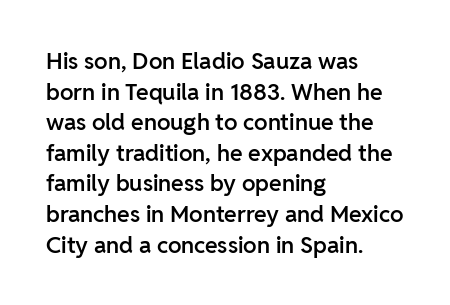
{"italic": "no", "bold": "semi", "underline": "no", "align": "left", "line_spacing": "normal", "line_spacing_ratio": 1.33, "letter_spacing": "normal", "letter_spacing_em": 0.0, "glyph_px": 23}
